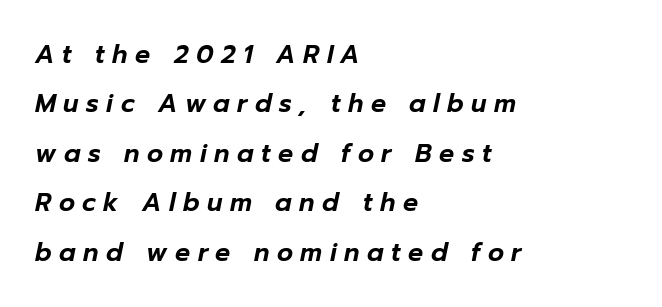
Teacher's note: observe the even left margin — that is flush-left alignment. Tall strokes in this sample are angled rather than plumb. Tracking here is generous; glyphs stand well apart from one another. If you measured baseline to baseline, you'd find a long distance.
